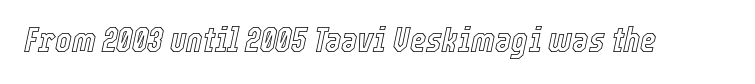
The letters advance in unequal steps, a hallmark of proportional type. Beneath every word, the page is bare. Italic: yes, the glyphs are oblique. Standard letterfit; no display-style spreading of the glyphs.
